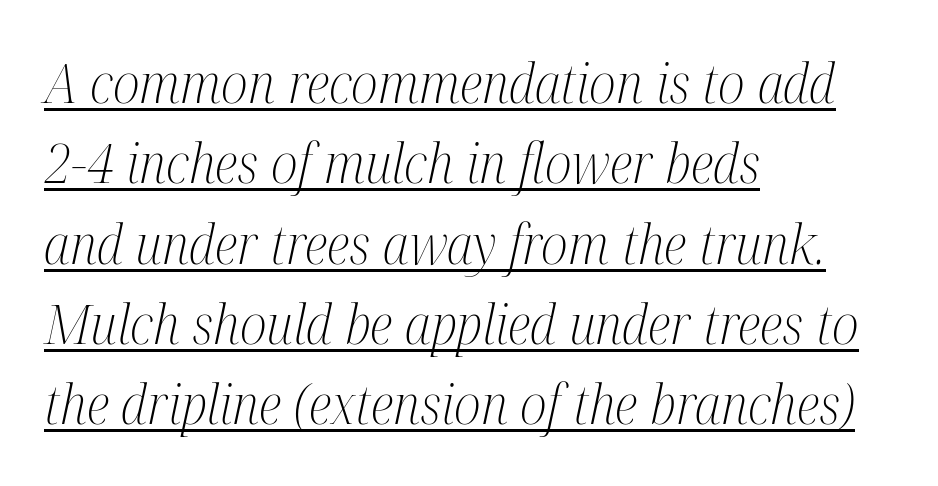
The image shows 55 px light, condensed serif type, italic (leaning right); set left-aligned, normal line spacing (1.46x), normal letter spacing, underlined; medium stroke contrast and a medium x-height.
